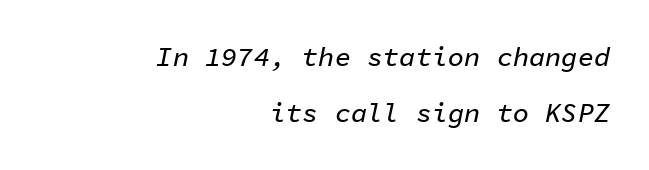
The letters are slanted; this is an italic face. The foot of each line stays bare and open. The gaps between neighbouring characters are ordinary and unremarkable. Line endings align vertically; line beginnings do not. These lines stand farther apart than default settings would place them.
